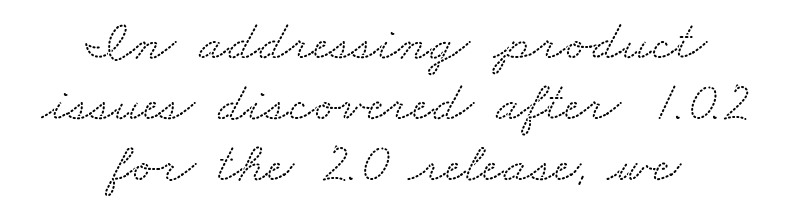
The image shows 57 px wide type; set centered, tight line spacing (1.07x), normal letter spacing, not underlined; low stroke contrast and a small x-height.
